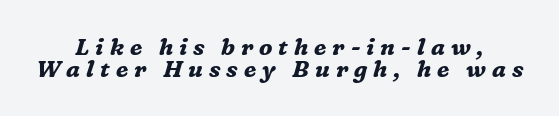
{"italic": "yes", "lean": "right", "slant_degrees": 16, "bold": "yes", "underline": "no", "align": "center", "line_spacing": "tight", "line_spacing_ratio": 0.96, "letter_spacing": "wide", "letter_spacing_em": 0.26, "glyph_px": 23}
